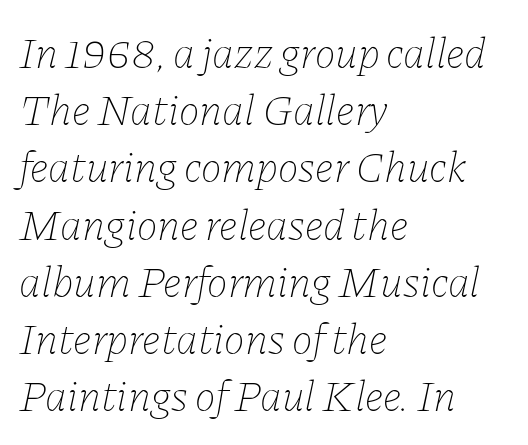
Q: Is the text bold? A: No.
Q: Is the text italic (slanted)? A: Yes, it leans right by about 11 degrees.
Q: Is the text underlined? A: No.
Q: How is the paragraph aligned? A: Left-aligned.
Q: Is the spacing between letters normal or unusually wide? A: Normal.
Q: Is the spacing between lines tight, normal or loose? A: Normal.
Q: Width (condensed, normal, or wide)? A: Normal.
Q: Stroke contrast? A: Low.
Q: x-height? A: Medium.
Q: Monospaced? A: No.
